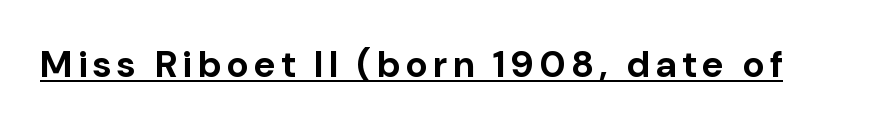
Q: Is the text bold? A: Yes.
Q: Is the text italic (slanted)? A: No, it is upright.
Q: Is the typeface a serif or a sans-serif typeface? A: Sans-serif.
Q: Is the text underlined? A: Yes.
Q: Width (condensed, normal, or wide)? A: Normal.
Q: Stroke contrast? A: Low.
Q: x-height? A: Medium.
Q: Monospaced? A: No.
